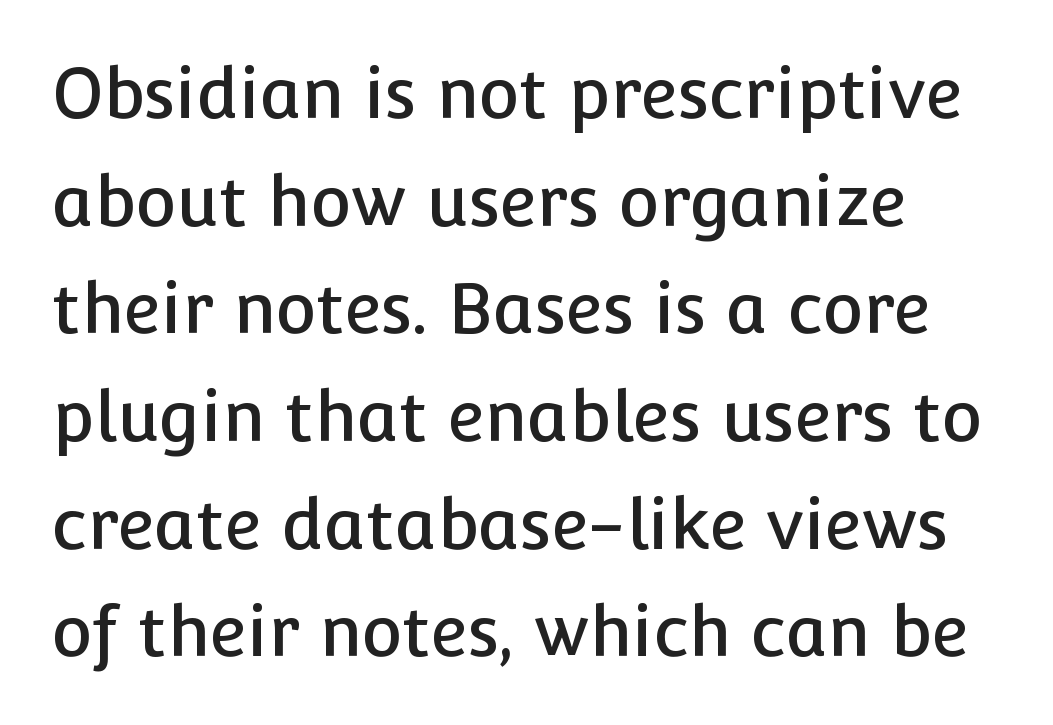
Q: Is the text italic (slanted)? A: No, it is upright.
Q: Is the typeface a serif or a sans-serif typeface? A: Sans-serif.
Q: Is the text underlined? A: No.
Q: Is the spacing between letters normal or unusually wide? A: Normal.
Q: Is the spacing between lines tight, normal or loose? A: Normal.
Q: Width (condensed, normal, or wide)? A: Normal.
Q: Stroke contrast? A: Low.
Q: x-height? A: Medium.
Q: Monospaced? A: No.
